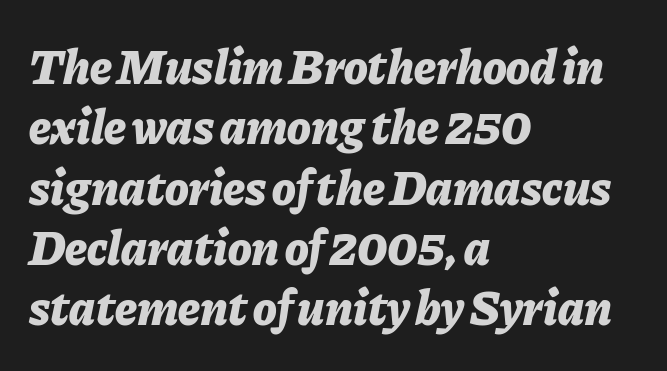
The image shows 49 px bold type, italic (leaning right); set left-aligned, line spacing 1.23x, normal letter spacing, not underlined; low stroke contrast and a medium x-height.
